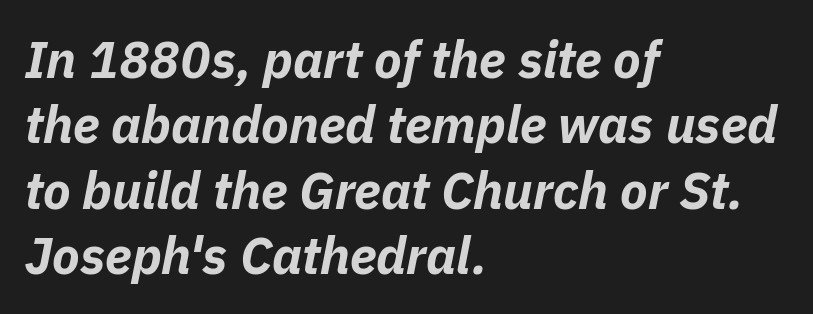
You could call the tracking neutral — neither tight nor loose. The vertical gap from one line to the next is medium. Is this a fixed-width face? No — the glyphs have proportional, varying widths. How heavy is the stroke? Heavy — this is a bold. Descenders are the only things crossing below the line.
